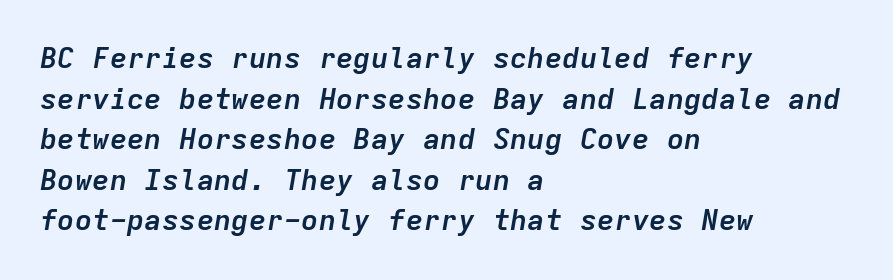
Q: Is the text bold? A: Yes.
Q: Is the text italic (slanted)? A: Yes, it leans right by about 9 degrees.
Q: Is the text underlined? A: No.
Q: How is the paragraph aligned? A: Left-aligned.
Q: Is the spacing between letters normal or unusually wide? A: Normal.
Q: Is the spacing between lines tight, normal or loose? A: Normal.
Q: Width (condensed, normal, or wide)? A: Normal.
Q: Stroke contrast? A: Low.
Q: x-height? A: Medium.
Q: Monospaced? A: Yes.
